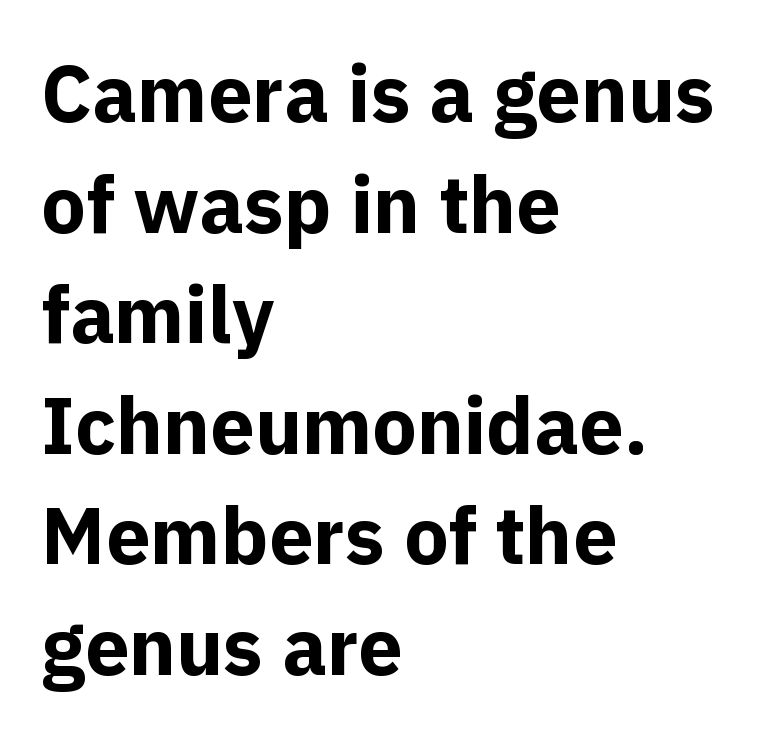
Posture: straight, roman, zero tilt. The leading is moderate, giving the passage an even texture. Caption: multi-line text, flush left, ragged right. Observe the absence of serifs on each vertical stroke in this sample. Think of a printed novel: that variable character pitch is what you see here. As a designer I'd log this as weight 700, bold.
